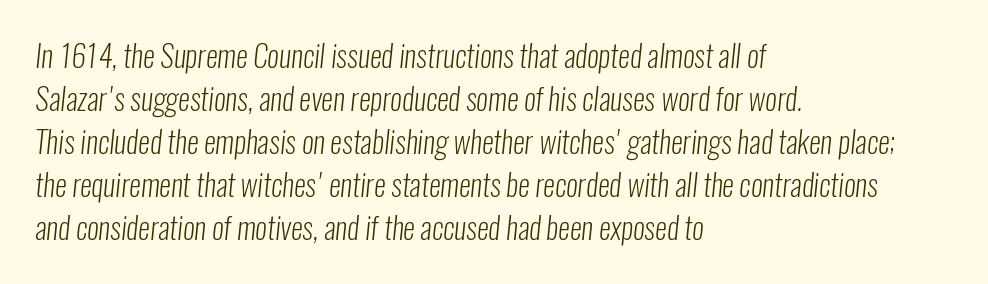
Students, note that the glyphs here touch the page at normal intervals. The glyphs are unaccompanied by any horizontal stroke below them. Notice how the passage keeps a crisp vertical edge on the left only. Normally led — the rows are evenly, conventionally spaced.
